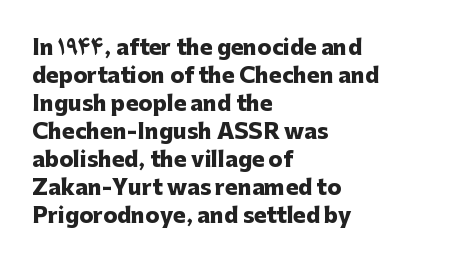
{"italic": "no", "bold": "yes", "underline": "no", "align": "left", "line_spacing": "normal", "line_spacing_ratio": 1.33, "letter_spacing": "normal", "letter_spacing_em": 0.0, "glyph_px": 21}
